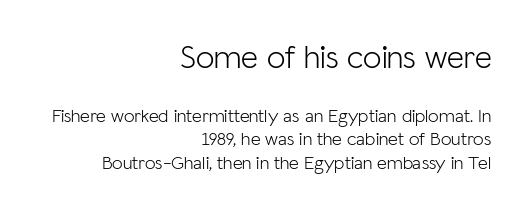
Q: Is the text bold? A: No.
Q: Is the text italic (slanted)? A: No, it is upright.
Q: Is the typeface a serif or a sans-serif typeface? A: Sans-serif.
Q: Is the text underlined? A: No.
Q: How is the paragraph aligned? A: Right-aligned.
Q: Is the spacing between letters normal or unusually wide? A: Normal.
Q: Which block of text is set in a larger size, the first (top) or the second (bottom)? A: The first (top) one.
Q: Width (condensed, normal, or wide)? A: Normal.
Q: Stroke contrast? A: Low.
Q: x-height? A: Medium.
Q: Monospaced? A: No.
